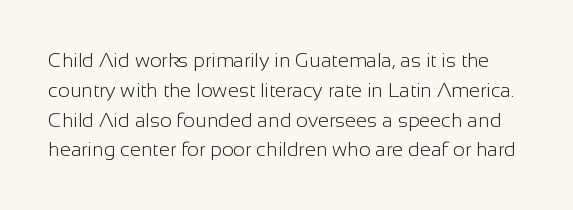
{"italic": "no", "bold": "no", "underline": "no", "line_spacing": "normal", "line_spacing_ratio": 1.49, "letter_spacing": "normal", "letter_spacing_em": 0.0, "glyph_px": 20}
